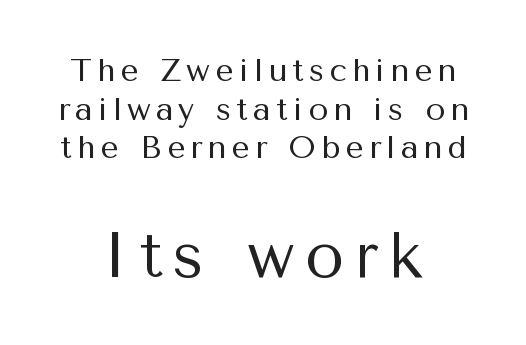
Typesetter's note — lower block bumped up in size, upper block left smaller. The face used here is proportionally spaced, like ordinary book or web type. Is the type heavy? It reads as light-to-regular instead. Does the type have serifs? No, each stem ends abruptly. Short and long lines alike share a common midpoint. Words float on clear page, feet unadorned.
